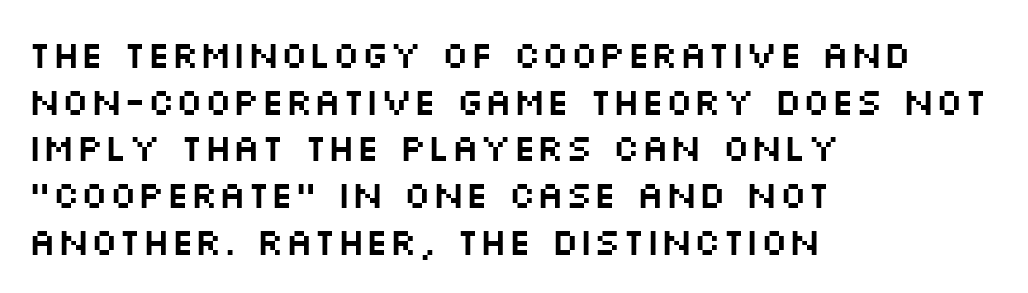
{"serif": "no", "italic": "no", "width": "wide", "stroke_contrast": "medium", "x_height": "large", "monospaced": "no", "underline": "no", "align": "left", "line_spacing_ratio": 1.23, "letter_spacing": "normal", "letter_spacing_em": 0.0, "glyph_px": 38}
